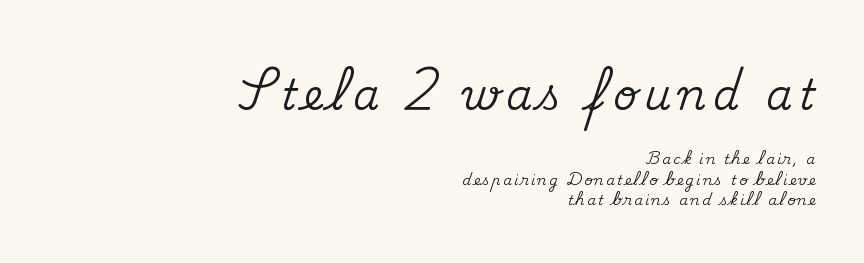
Q: Is the text italic (slanted)? A: Yes.
Q: Is the typeface a serif or a sans-serif typeface? A: Serif.
Q: Is the text underlined? A: No.
Q: How is the paragraph aligned? A: Right-aligned.
Q: Is the spacing between lines tight, normal or loose? A: Normal.
Q: Which block of text is set in a larger size, the first (top) or the second (bottom)? A: The first (top) one.
Q: Width (condensed, normal, or wide)? A: Normal.
Q: Stroke contrast? A: Medium.
Q: x-height? A: Small.
Q: Monospaced? A: No.
